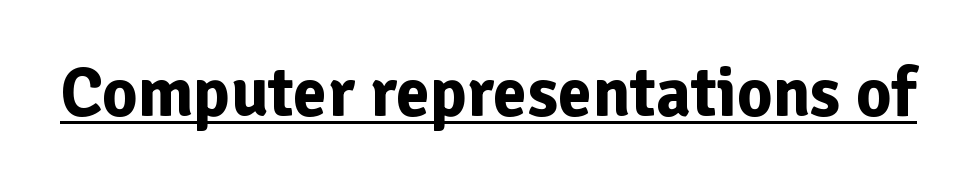
{"serif": "no", "italic": "no", "bold": "yes", "weight": "bold", "width": "normal", "stroke_contrast": "low", "x_height": "medium", "monospaced": "no", "underline": "yes", "letter_spacing": "normal", "letter_spacing_em": 0.0, "glyph_px": 69}
